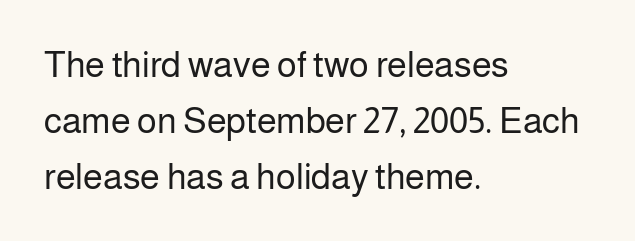
Each row of text sits above clean, open space. Vertically, the passage feels balanced, rows spaced as you'd expect. The letters carry no serifs — their stems end cleanly without finishing strokes. Left-aligned paragraph, ragged on the right. The specimen reads as upright at a glance.
